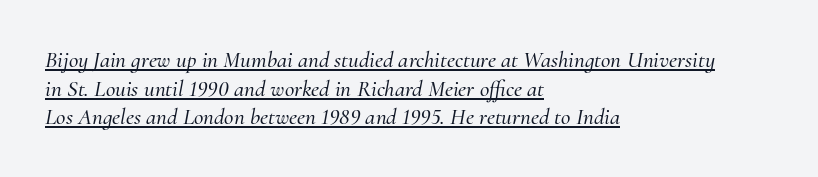
{"italic": "yes", "lean": "right", "slant_degrees": 10, "underline": "yes", "align": "left", "line_spacing_ratio": 1.24, "letter_spacing": "normal", "letter_spacing_em": 0.0, "glyph_px": 23}
